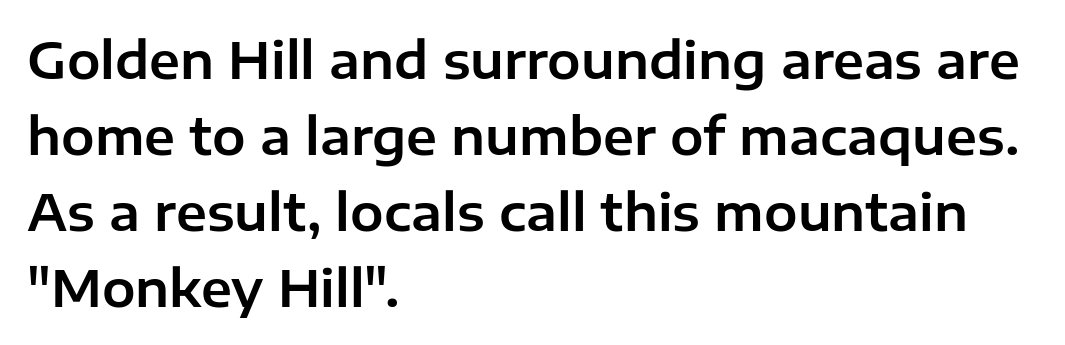
Note the varied advance widths — an 'i' is clearly narrower than an 'm'. A sans-serif font was chosen for this passage. Upright lettering throughout. Spacing between characters is what you'd get straight out of the box.
